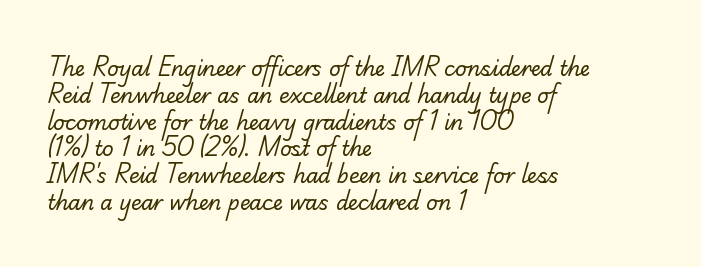
Q: Is the text bold? A: No.
Q: Is the text underlined? A: No.
Q: How is the paragraph aligned? A: Left-aligned.
Q: Is the spacing between letters normal or unusually wide? A: Normal.
Q: Is the spacing between lines tight, normal or loose? A: Normal.
